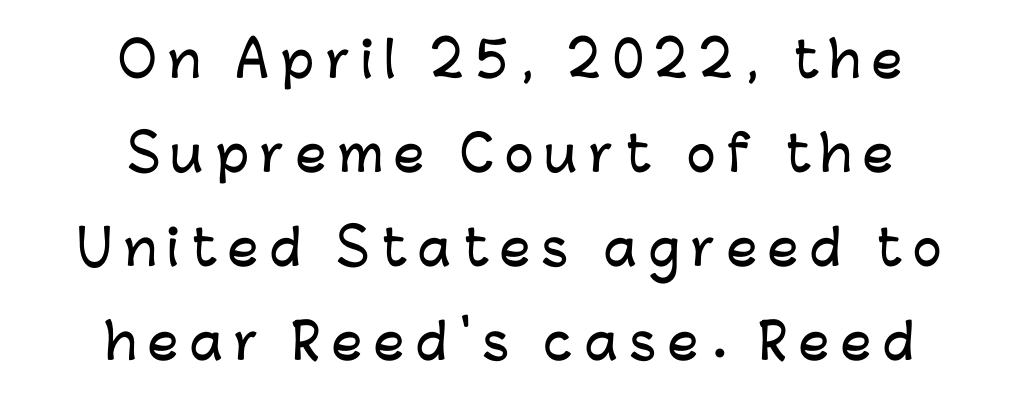
{"serif": "no", "italic": "no", "width": "normal", "stroke_contrast": "low", "x_height": "medium", "monospaced": "no", "underline": "no", "align": "center", "line_spacing": "loose", "line_spacing_ratio": 1.96, "letter_spacing": "wide", "letter_spacing_em": 0.24, "glyph_px": 48}
